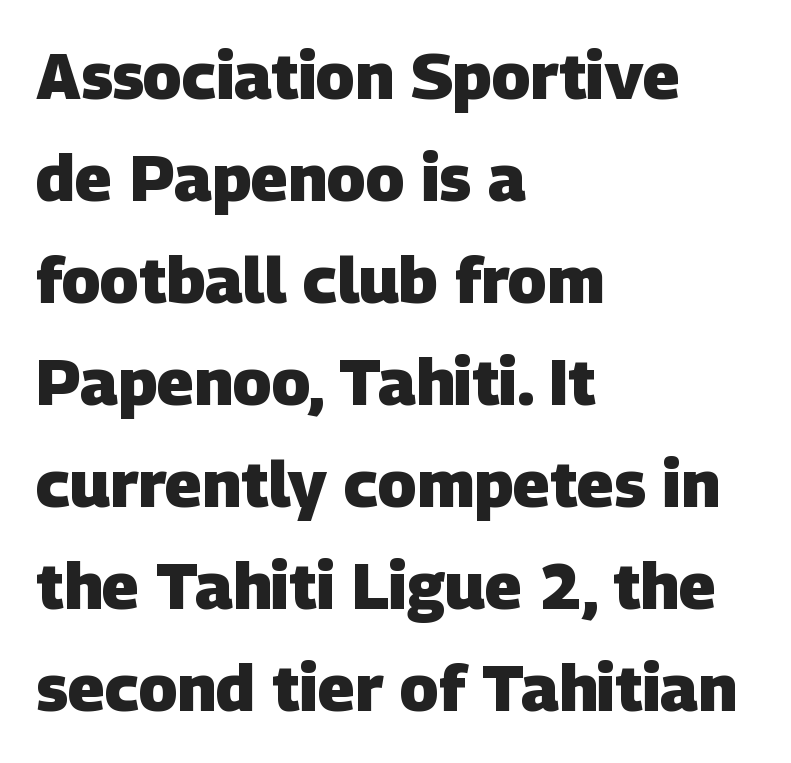
Q: Is the text bold? A: Yes.
Q: Is the typeface a serif or a sans-serif typeface? A: Sans-serif.
Q: Is the text underlined? A: No.
Q: How is the paragraph aligned? A: Left-aligned.
Q: Is the spacing between letters normal or unusually wide? A: Normal.
Q: Is the spacing between lines tight, normal or loose? A: Normal.
Q: Width (condensed, normal, or wide)? A: Normal.
Q: Stroke contrast? A: Low.
Q: x-height? A: Large.
Q: Monospaced? A: No.
